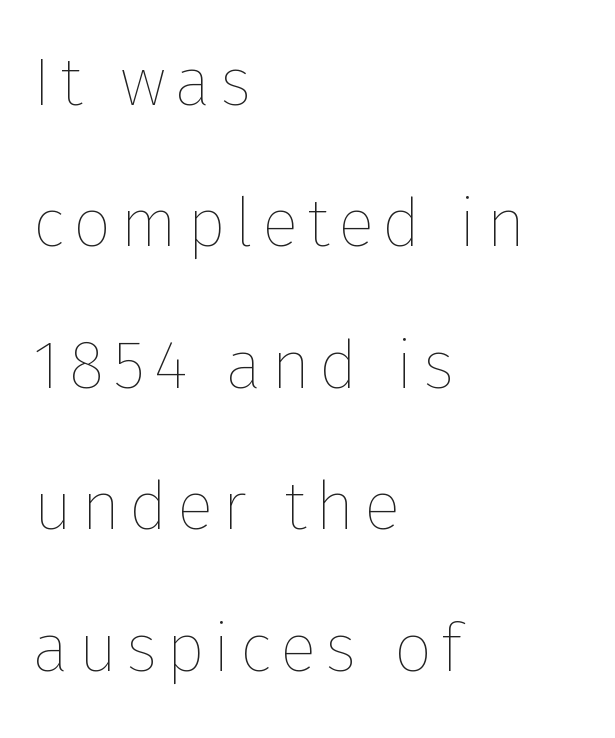
The image shows 68 px thin type, upright; set left-aligned, loose line spacing (2.08x), not underlined; low stroke contrast and a medium x-height.
